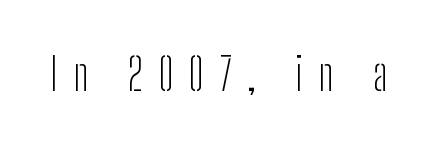
The passage shown is typed in a proportional face where columns would drift. The passage shown is not underscored anywhere. Check where the strokes stop: nothing finishes them off — pure sans. Between one letter and the next there's a generous, obvious gap.
